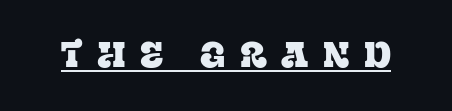
Q: Is the text italic (slanted)? A: No, it is upright.
Q: Is the typeface a serif or a sans-serif typeface? A: Serif.
Q: Is the text underlined? A: Yes.
Q: Is the spacing between letters normal or unusually wide? A: Unusually wide.
Q: Width (condensed, normal, or wide)? A: Normal.
Q: Stroke contrast? A: Low.
Q: x-height? A: Large.
Q: Monospaced? A: No.
